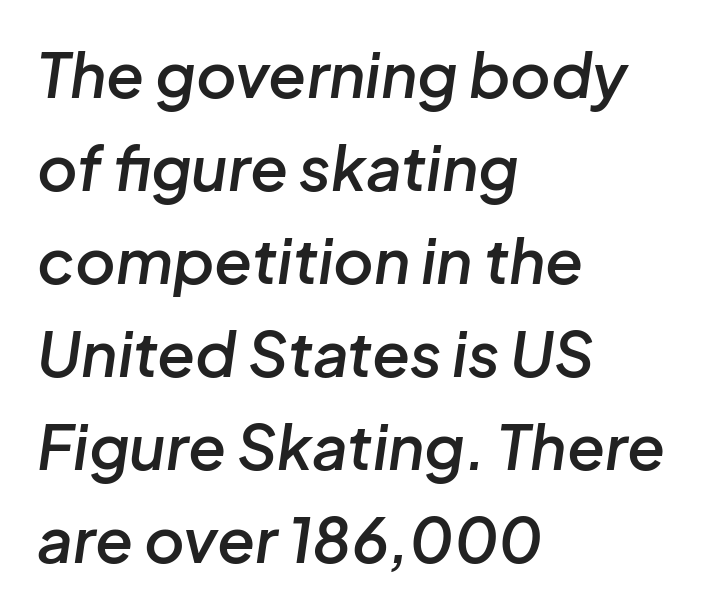
The space beneath each line is pristine and unruled. Nobody touched the tracking dial on this one. Left-aligned paragraph, ragged on the right. The passage shown is typed in a proportional face where columns would drift. Notice how the stems are inclined rather than vertical — that's the hallmark of italics.
